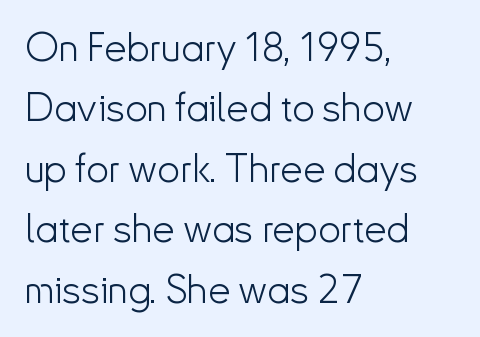
The image shows 40 px light sans-serif type, upright; set left-aligned, normal line spacing (1.51x), normal letter spacing, not underlined; low stroke contrast and a small x-height.
